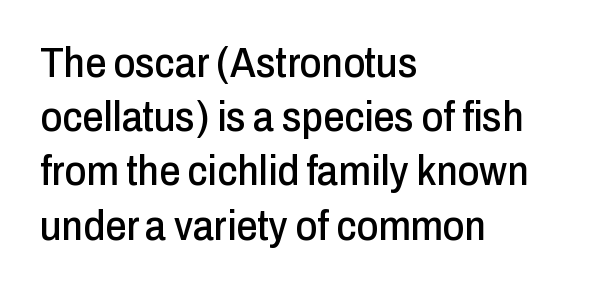
Q: Is the text italic (slanted)? A: No, it is upright.
Q: Is the typeface a serif or a sans-serif typeface? A: Sans-serif.
Q: Is the text underlined? A: No.
Q: How is the paragraph aligned? A: Left-aligned.
Q: Is the spacing between letters normal or unusually wide? A: Normal.
Q: Is the spacing between lines tight, normal or loose? A: Normal.
Q: Width (condensed, normal, or wide)? A: Condensed.
Q: Stroke contrast? A: Low.
Q: x-height? A: Medium.
Q: Monospaced? A: No.
